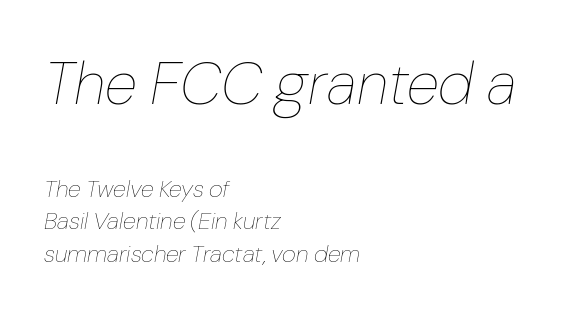
Q: Is the text bold? A: No.
Q: Is the text italic (slanted)? A: Yes, it leans right by about 10 degrees.
Q: Is the text underlined? A: No.
Q: How is the paragraph aligned? A: Left-aligned.
Q: Is the spacing between letters normal or unusually wide? A: Normal.
Q: Is the spacing between lines tight, normal or loose? A: Normal.
Q: Which block of text is set in a larger size, the first (top) or the second (bottom)? A: The first (top) one.
Q: Width (condensed, normal, or wide)? A: Normal.
Q: Stroke contrast? A: Low.
Q: x-height? A: Medium.
Q: Monospaced? A: No.
